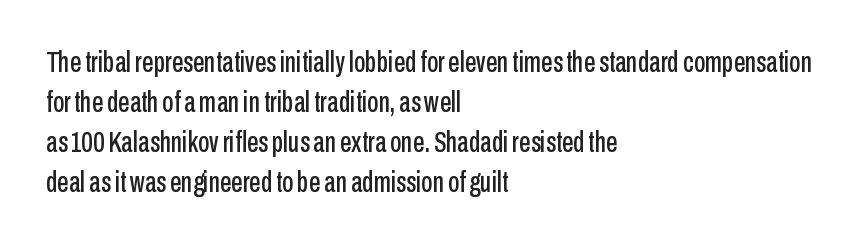
{"serif": "no", "italic": "no", "width": "condensed", "stroke_contrast": "low", "x_height": "medium", "monospaced": "no", "underline": "no", "align": "left", "line_spacing": "normal", "line_spacing_ratio": 1.38, "letter_spacing": "normal", "letter_spacing_em": 0.0, "glyph_px": 29}
